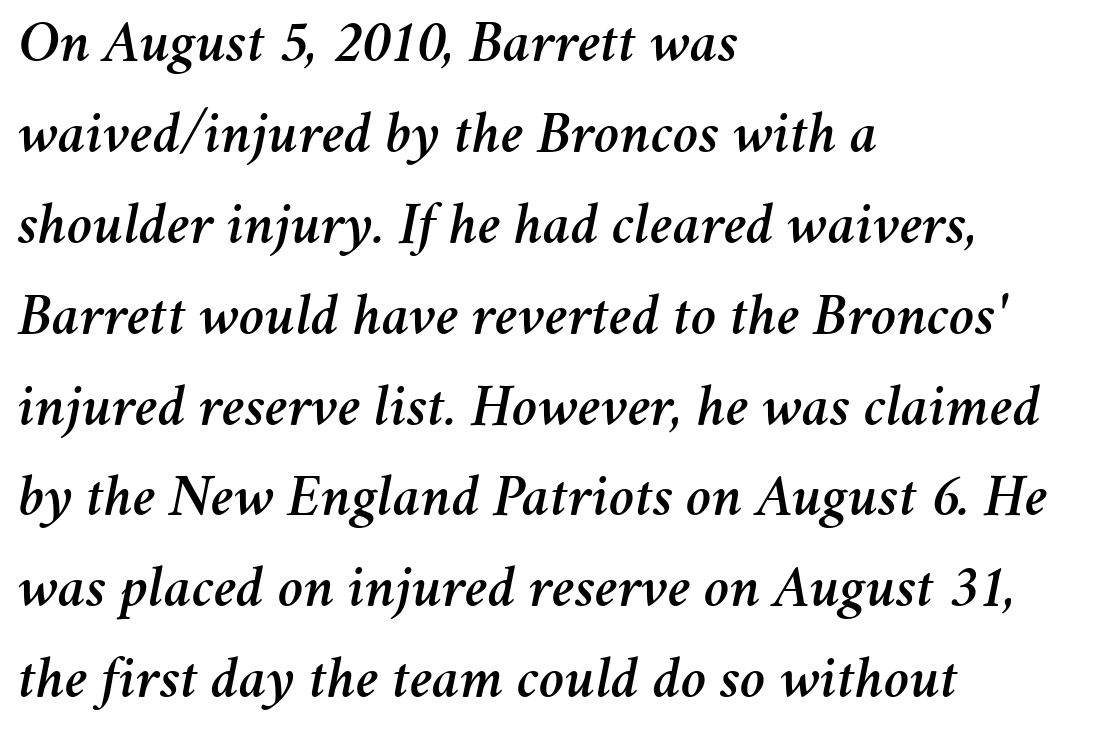
The image shows 61 px text type, italic (leaning right); set left-aligned, normal line spacing (1.49x), normal letter spacing, not underlined; medium stroke contrast and a medium x-height.
